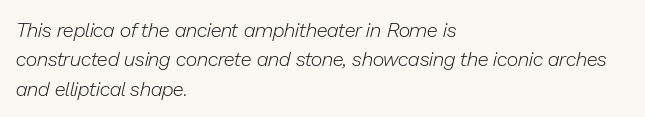
{"italic": "yes", "lean": "right", "slant_degrees": 13, "bold": "no", "underline": "no", "align": "left", "line_spacing": "normal", "line_spacing_ratio": 1.47, "letter_spacing": "normal", "letter_spacing_em": 0.0, "glyph_px": 20}
